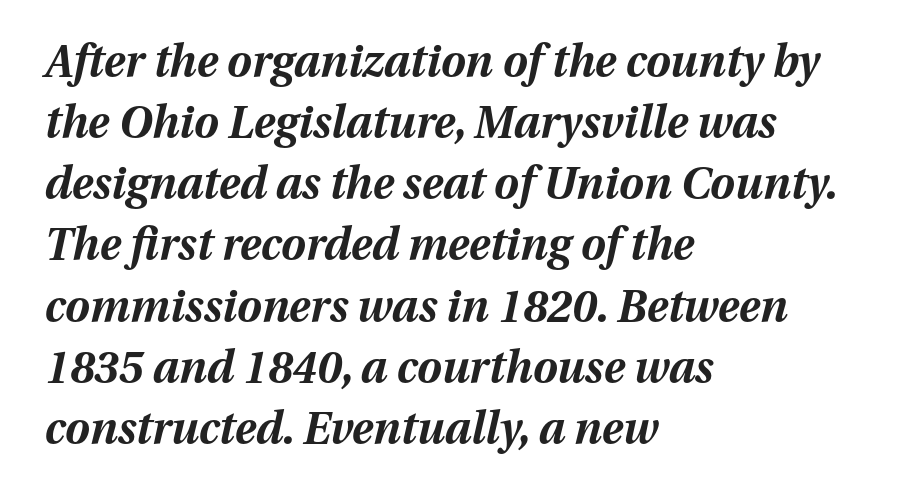
The rendering anchors every line to the left-hand side. The vertical gap from one line to the next is medium. The letters advance in unequal steps, a hallmark of proportional type. Honestly, there is no underline to notice here at all.
